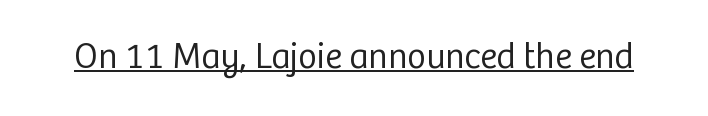
The image shows 36 px regular-weight sans-serif type, upright; set normal letter spacing, underlined; low stroke contrast and a medium x-height.
